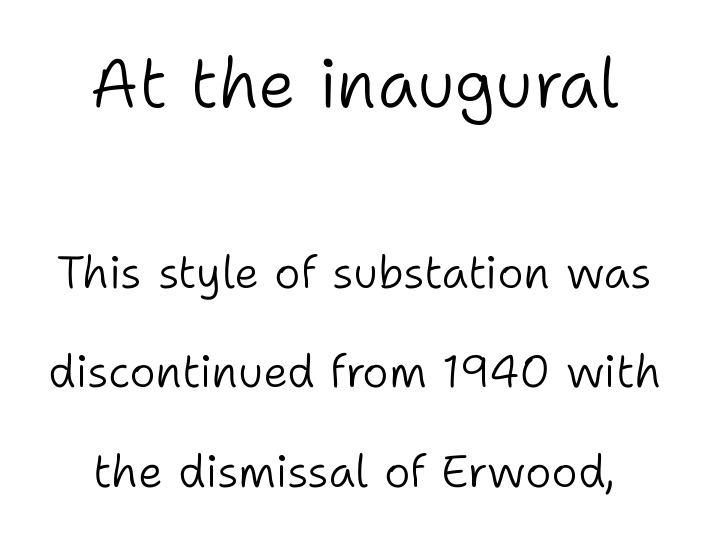
Whoever set this chose breathing room over compactness in the vertical rhythm. The initial chunk of copy outweighs the following chunk in type size. Do the letters lean? They stand straight. A typesetter would call this proportional, since set widths differ per character.
